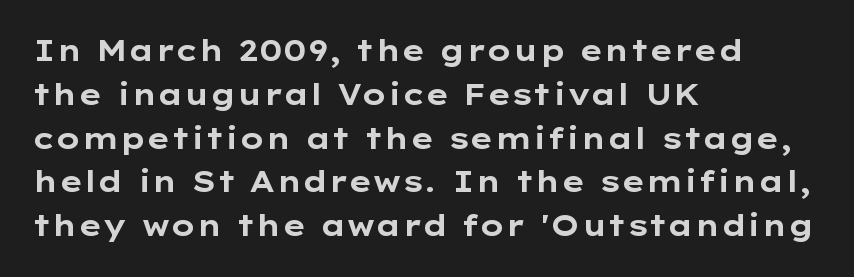
{"serif": "no", "italic": "no", "bold": "yes", "weight": "bold", "width": "wide", "stroke_contrast": "low", "x_height": "medium", "monospaced": "no", "underline": "no", "align": "left", "line_spacing": "normal", "line_spacing_ratio": 1.51, "letter_spacing": "normal", "letter_spacing_em": 0.0, "glyph_px": 29}
